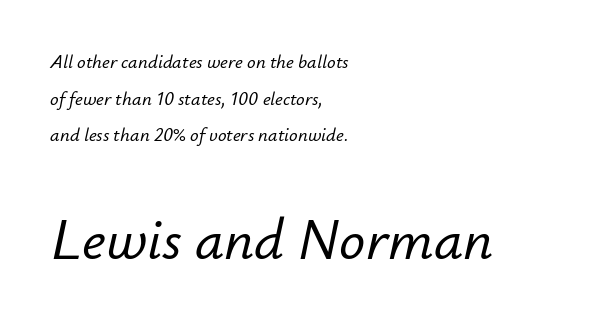
{"italic": "yes", "lean": "right", "slant_degrees": 12, "width": "normal", "stroke_contrast": "low", "x_height": "small", "monospaced": "no", "underline": "no", "align": "left", "line_spacing": "loose", "line_spacing_ratio": 1.93, "letter_spacing": "normal", "letter_spacing_em": 0.0, "larger_block": "second", "size_ratio": 3.05, "glyph_px": 58}
